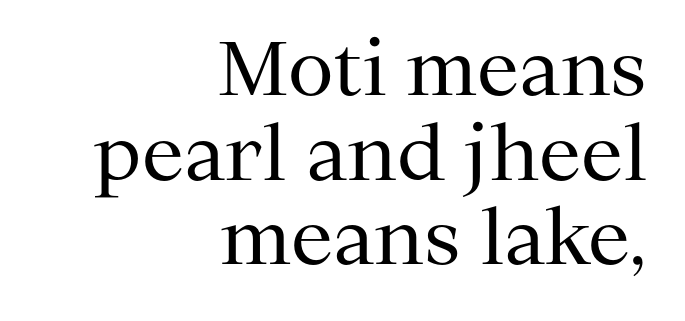
{"serif": "yes", "italic": "no", "bold": "no", "weight": "regular", "width": "normal", "stroke_contrast": "medium", "x_height": "medium", "monospaced": "no", "underline": "no", "align": "right", "line_spacing": "tight", "line_spacing_ratio": 1.13, "letter_spacing": "normal", "letter_spacing_em": 0.0, "glyph_px": 75}
